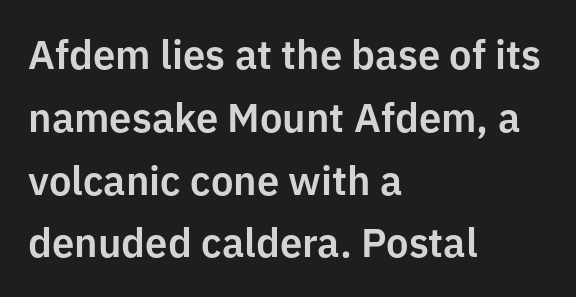
The image shows 40 px sans-serif type, upright; set left-aligned, normal line spacing (1.57x), normal letter spacing, not underlined; low stroke contrast and a medium x-height.
